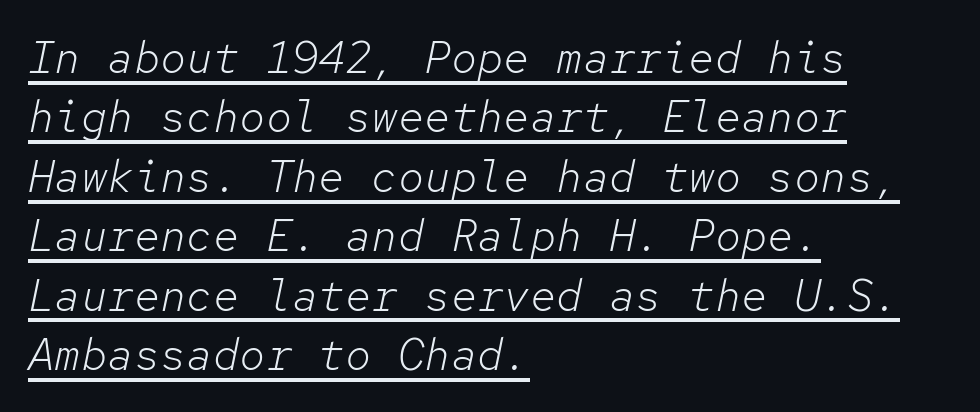
The image shows 44 px light type, italic (leaning right), monospaced; set left-aligned, normal line spacing (1.35x), normal letter spacing, underlined; low stroke contrast and a medium x-height.
